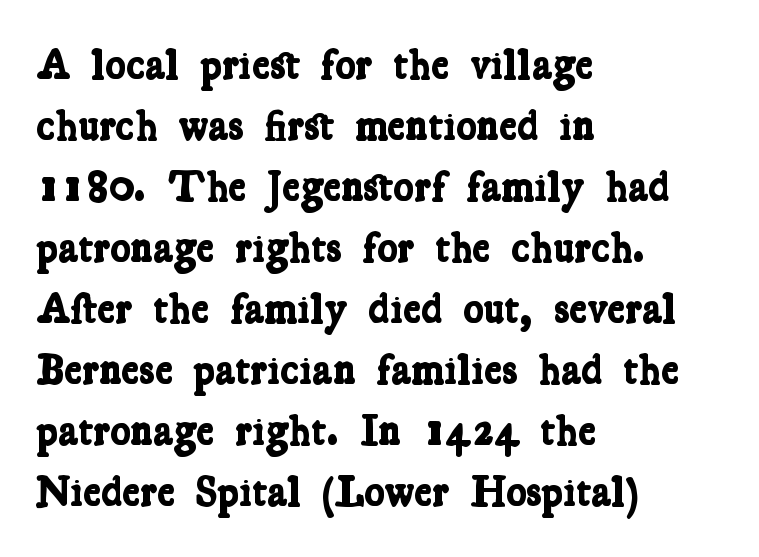
Proportional: the letters do not fall into vertical columns. Note: serifs present on the glyphs. Clear beneath every line of the passage. The setting favours the left margin, as ordinary paragraphs usually do. The strokes are fattened all the way to bold. Notice how descenders clear the ascenders below comfortably — that's standard leading.
